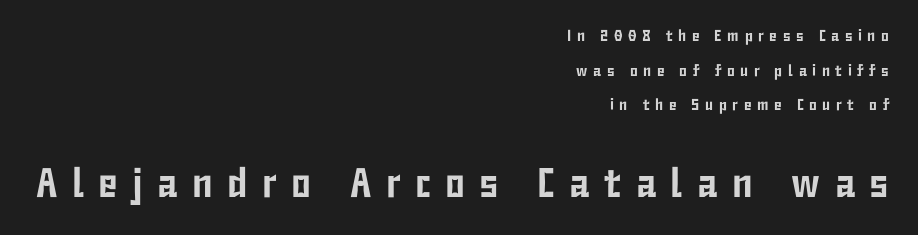
The tracking reads as deliberately expanded to a designer's eye. The passage is arranged like a letterhead date or caption credit — flush right. Italic: no, the glyphs are upright roman. The words here are not underlined.
